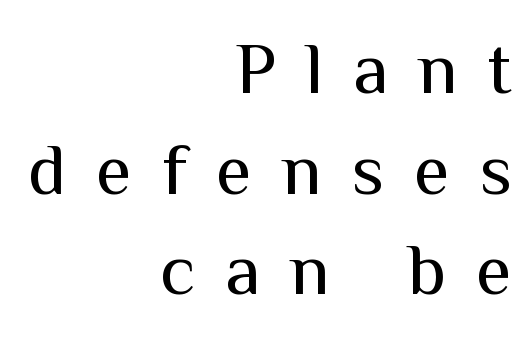
Rendered with straight, roman letterforms. Letters have the restrained weight of plain body copy at most. The gap between lines stays unmarked. Does the leading feel generous? No, just average. The face used here is proportionally spaced, like ordinary book or web type.
